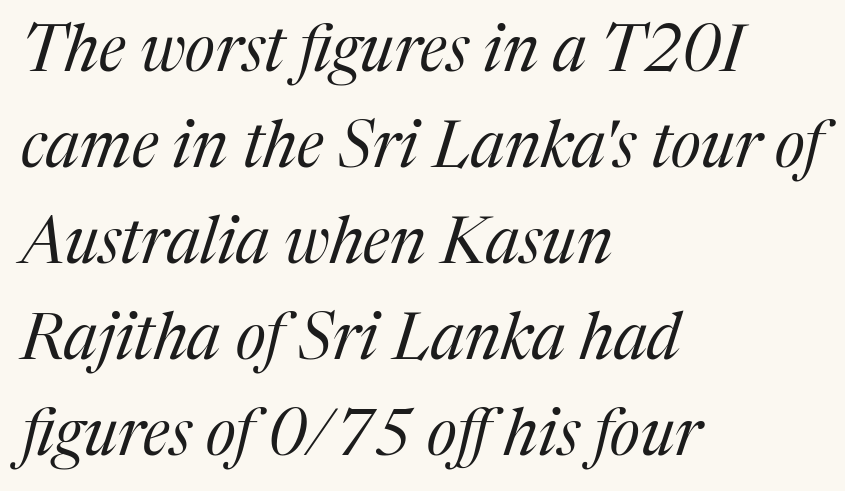
{"serif": "yes", "italic": "yes", "lean": "right", "slant_degrees": 17, "bold": "no", "weight": "regular", "width": "normal", "stroke_contrast": "medium", "x_height": "medium", "monospaced": "no", "underline": "no", "align": "left", "line_spacing": "normal", "line_spacing_ratio": 1.5, "letter_spacing": "normal", "letter_spacing_em": 0.0, "glyph_px": 64}
